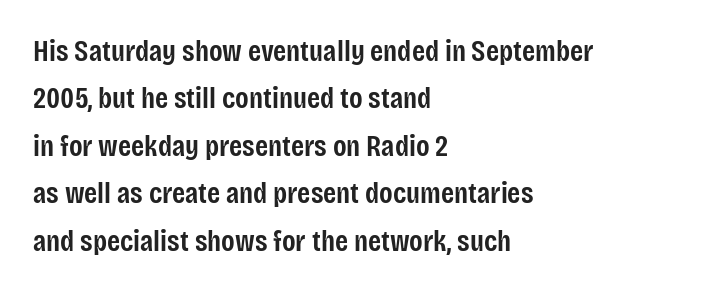
The image shows 30 px semibold, condensed sans-serif type, upright; set left-aligned, normal line spacing (1.58x), normal letter spacing, not underlined; low stroke contrast and a large x-height.
